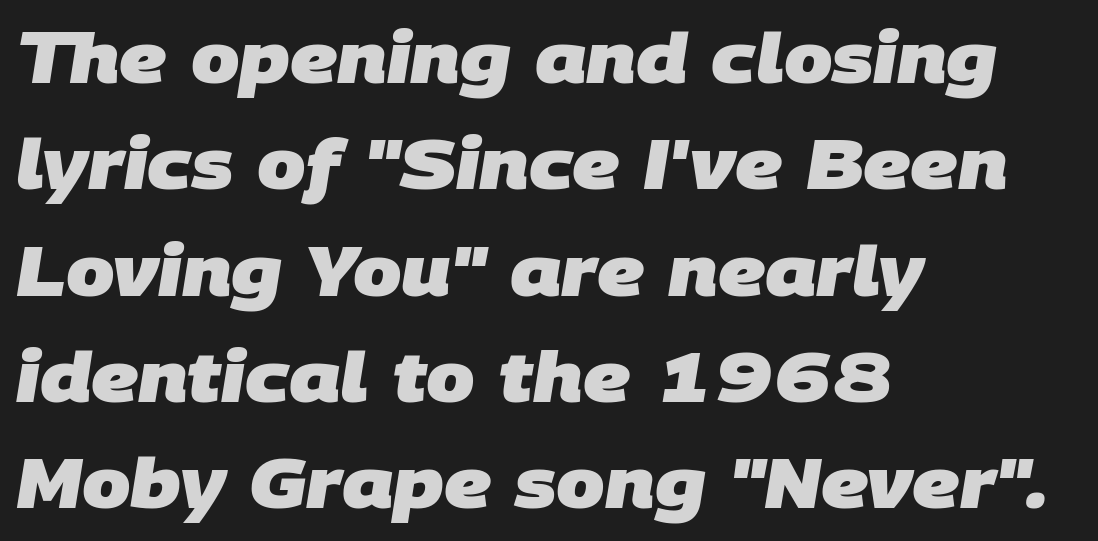
The image shows 69 px heavy sans-serif type; set left-aligned, normal line spacing (1.54x), normal letter spacing, not underlined; low stroke contrast and a large x-height.
